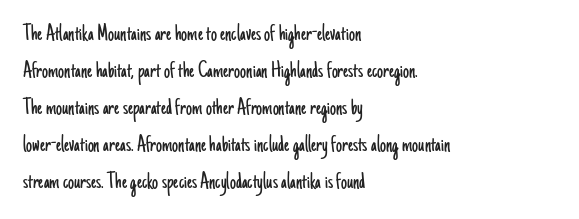
{"italic": "no", "bold": "no", "underline": "no", "align": "left", "line_spacing": "normal", "line_spacing_ratio": 1.54, "letter_spacing": "normal", "letter_spacing_em": 0.0, "glyph_px": 24}
